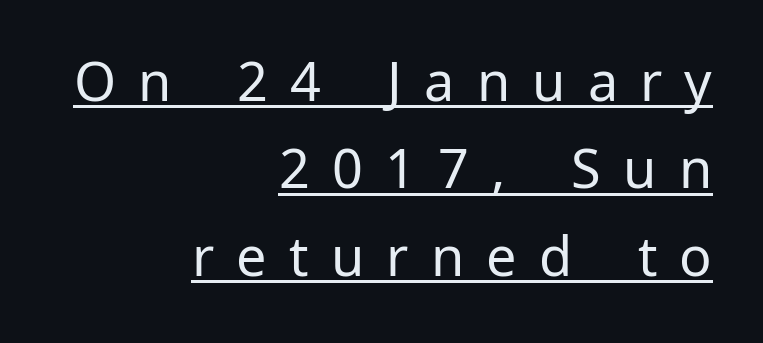
Q: Is the text bold? A: No.
Q: Is the text italic (slanted)? A: No, it is upright.
Q: Is the typeface a serif or a sans-serif typeface? A: Sans-serif.
Q: Is the text underlined? A: Yes.
Q: How is the paragraph aligned? A: Right-aligned.
Q: Is the spacing between letters normal or unusually wide? A: Unusually wide.
Q: Is the spacing between lines tight, normal or loose? A: Normal.
Q: Width (condensed, normal, or wide)? A: Normal.
Q: Stroke contrast? A: Low.
Q: x-height? A: Medium.
Q: Monospaced? A: No.
